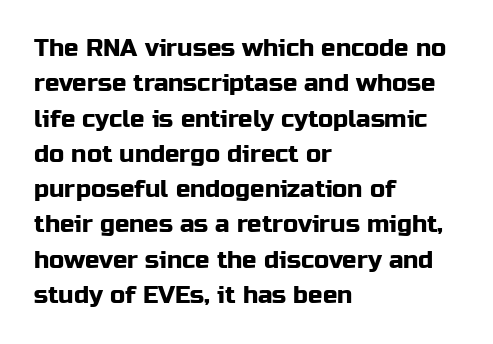
{"italic": "no", "underline": "no", "align": "left", "line_spacing": "normal", "line_spacing_ratio": 1.47, "letter_spacing": "normal", "letter_spacing_em": 0.0, "glyph_px": 24}
